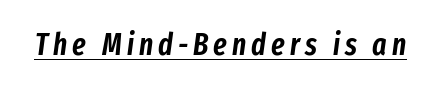
Q: Is the text italic (slanted)? A: Yes, it leans right by about 8 degrees.
Q: Is the text underlined? A: Yes.
Q: Width (condensed, normal, or wide)? A: Condensed.
Q: Stroke contrast? A: Low.
Q: x-height? A: Medium.
Q: Monospaced? A: No.
